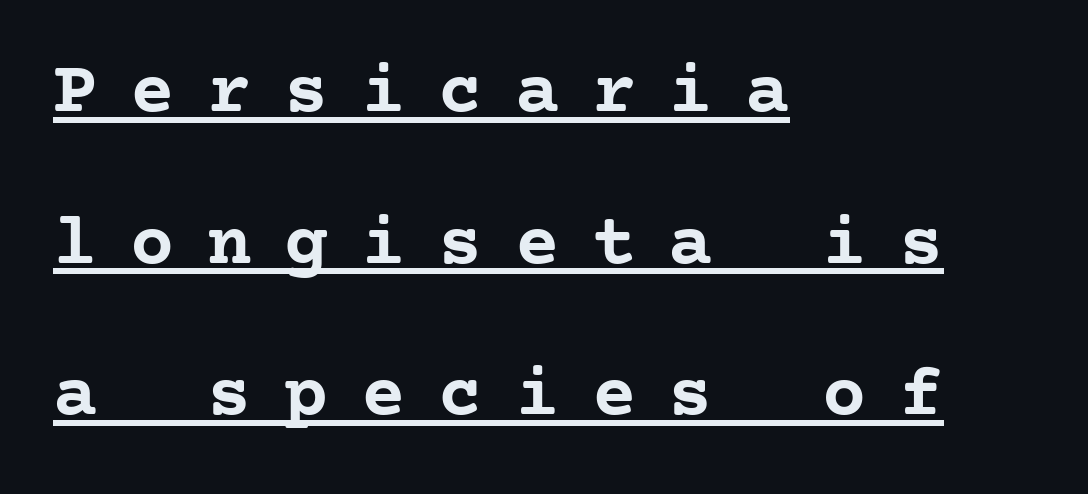
Q: Is the text bold? A: Yes.
Q: Is the text italic (slanted)? A: No, it is upright.
Q: Is the typeface a serif or a sans-serif typeface? A: Serif.
Q: Is the text underlined? A: Yes.
Q: How is the paragraph aligned? A: Left-aligned.
Q: Is the spacing between letters normal or unusually wide? A: Unusually wide.
Q: Is the spacing between lines tight, normal or loose? A: Loose.
Q: Width (condensed, normal, or wide)? A: Normal.
Q: Stroke contrast? A: Low.
Q: x-height? A: Medium.
